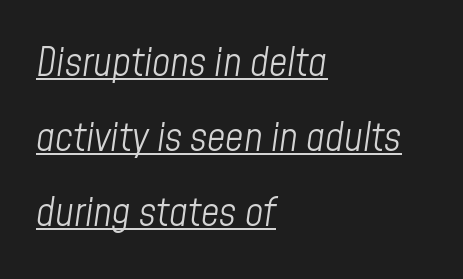
{"italic": "yes", "lean": "right", "slant_degrees": 8, "bold": "no", "weight": "light", "width": "condensed", "stroke_contrast": "low", "x_height": "medium", "monospaced": "no", "underline": "yes", "align": "left", "line_spacing_ratio": 1.87, "letter_spacing": "normal", "letter_spacing_em": 0.0, "glyph_px": 40}
